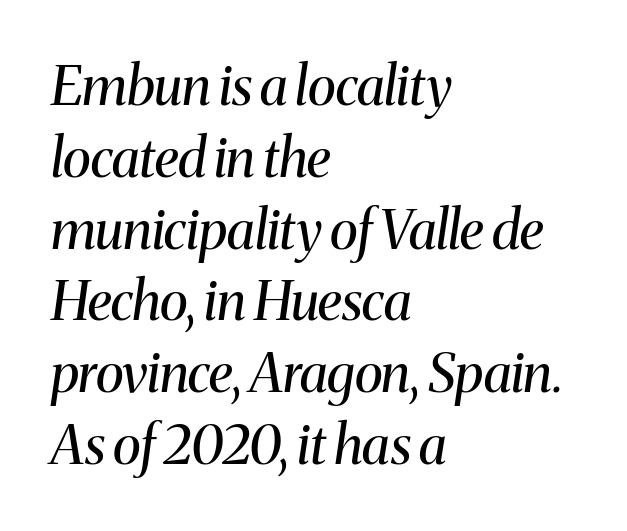
Q: Is the text bold? A: No.
Q: Is the text italic (slanted)? A: Yes, it leans right by about 8 degrees.
Q: Is the typeface a serif or a sans-serif typeface? A: Serif.
Q: Is the text underlined? A: No.
Q: How is the paragraph aligned? A: Left-aligned.
Q: Is the spacing between letters normal or unusually wide? A: Normal.
Q: Is the spacing between lines tight, normal or loose? A: Normal.
Q: Width (condensed, normal, or wide)? A: Normal.
Q: Stroke contrast? A: Medium.
Q: x-height? A: Medium.
Q: Monospaced? A: No.
